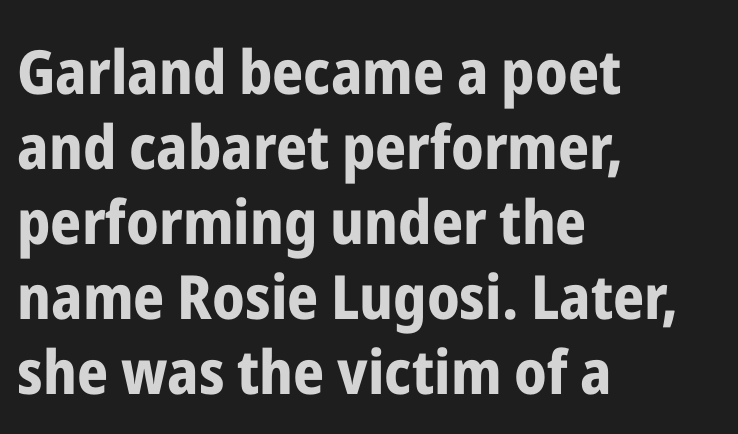
Q: Is the text bold? A: Yes.
Q: Is the text italic (slanted)? A: No, it is upright.
Q: Is the typeface a serif or a sans-serif typeface? A: Sans-serif.
Q: Is the text underlined? A: No.
Q: How is the paragraph aligned? A: Left-aligned.
Q: Is the spacing between letters normal or unusually wide? A: Normal.
Q: Width (condensed, normal, or wide)? A: Condensed.
Q: Stroke contrast? A: Low.
Q: x-height? A: Medium.
Q: Monospaced? A: No.
